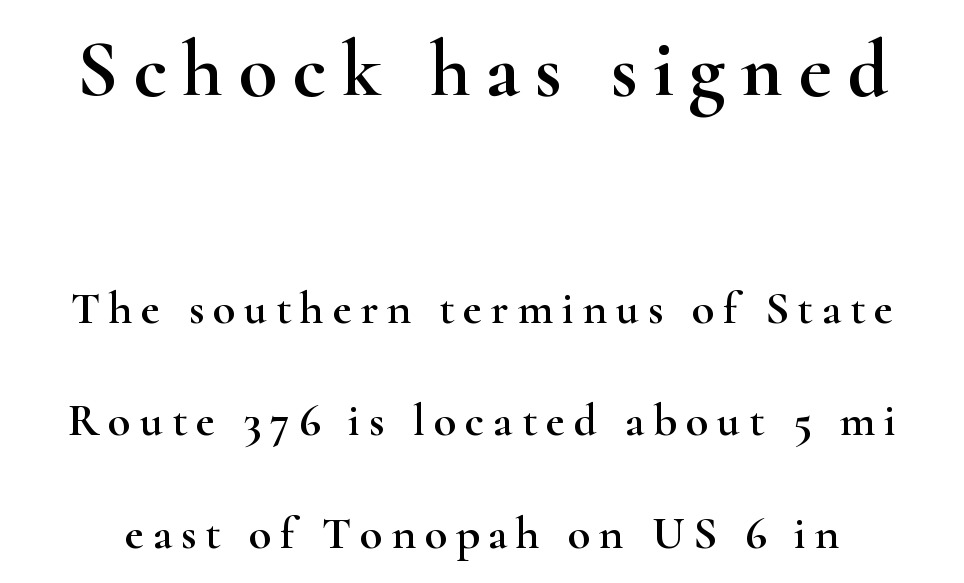
Q: Is the text italic (slanted)? A: No, it is upright.
Q: Is the typeface a serif or a sans-serif typeface? A: Serif.
Q: Is the text underlined? A: No.
Q: Is the spacing between lines tight, normal or loose? A: Loose.
Q: Which block of text is set in a larger size, the first (top) or the second (bottom)? A: The first (top) one.
Q: Width (condensed, normal, or wide)? A: Wide.
Q: Stroke contrast? A: High.
Q: x-height? A: Small.
Q: Monospaced? A: No.
